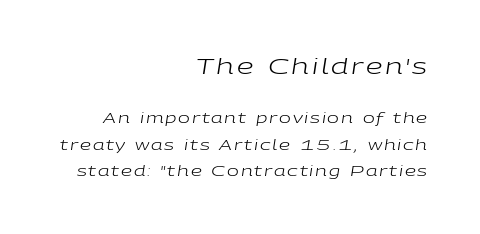
Q: Is the text bold? A: No.
Q: Is the text italic (slanted)? A: Yes, it leans right by about 9 degrees.
Q: Is the text underlined? A: No.
Q: How is the paragraph aligned? A: Right-aligned.
Q: Which block of text is set in a larger size, the first (top) or the second (bottom)? A: The first (top) one.
